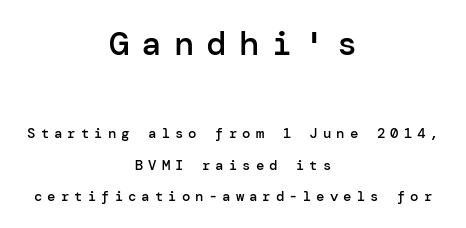
The image shows 34 px semibold sans-serif type, upright; set centered, loose line spacing (2.24x), unusually wide letter spacing (+0.36 em), not underlined; the first (top) block is 2.43x larger; low stroke contrast and a medium x-height.
